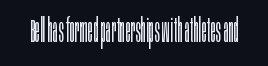
{"serif": "no", "italic": "no", "bold": "no", "weight": "light", "width": "condensed", "stroke_contrast": "low", "x_height": "large", "monospaced": "no", "underline": "no", "letter_spacing": "normal", "letter_spacing_em": 0.0, "glyph_px": 32}
